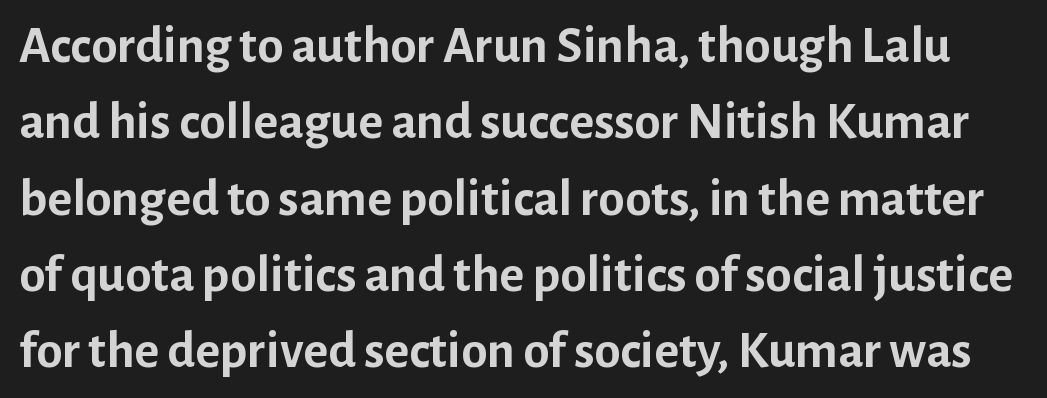
Q: Is the text bold? A: Yes.
Q: Is the text italic (slanted)? A: No, it is upright.
Q: Is the typeface a serif or a sans-serif typeface? A: Sans-serif.
Q: Is the text underlined? A: No.
Q: Is the spacing between letters normal or unusually wide? A: Normal.
Q: Is the spacing between lines tight, normal or loose? A: Normal.
Q: Width (condensed, normal, or wide)? A: Normal.
Q: Stroke contrast? A: Low.
Q: x-height? A: Medium.
Q: Monospaced? A: No.
